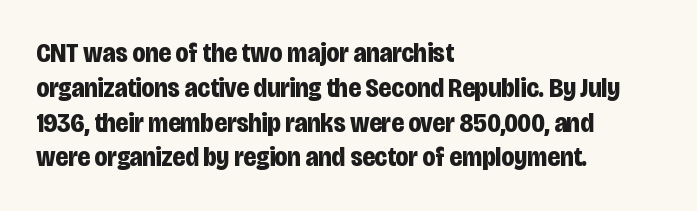
{"italic": "no", "bold": "yes", "underline": "no", "align": "left", "line_spacing": "normal", "line_spacing_ratio": 1.29, "letter_spacing": "normal", "letter_spacing_em": 0.0, "glyph_px": 27}
